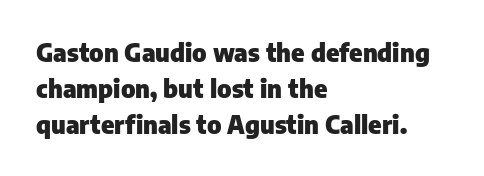
Nope, not italic — everything's standing straight. A normal amount of white space separates one row of letters from the next. Pretty heavy lettering here — definitely bold. Line starts are locked; line ends wander. Tracking here is standard; glyphs follow each other at the usual distance. Decoration check: the copy has no underline.
